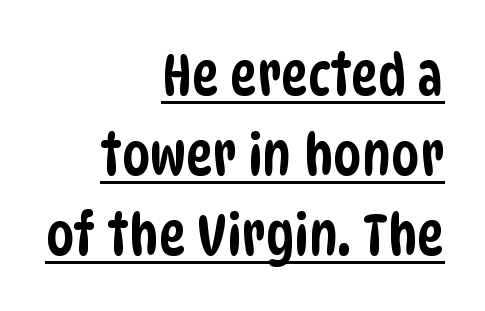
{"serif": "no", "width": "condensed", "stroke_contrast": "low", "x_height": "large", "monospaced": "no", "underline": "yes", "align": "right", "line_spacing": "normal", "line_spacing_ratio": 1.4, "letter_spacing": "normal", "letter_spacing_em": 0.0, "glyph_px": 57}
